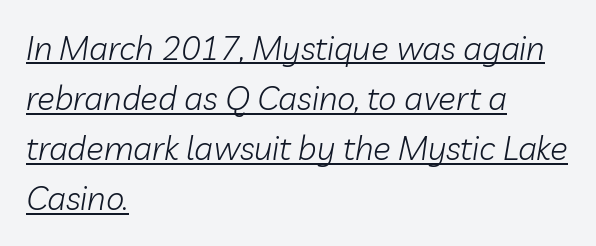
{"italic": "yes", "lean": "right", "slant_degrees": 10, "bold": "no", "weight": "light", "width": "normal", "stroke_contrast": "low", "x_height": "medium", "monospaced": "no", "underline": "yes", "align": "left", "line_spacing": "normal", "line_spacing_ratio": 1.52, "letter_spacing": "normal", "letter_spacing_em": 0.0, "glyph_px": 33}
